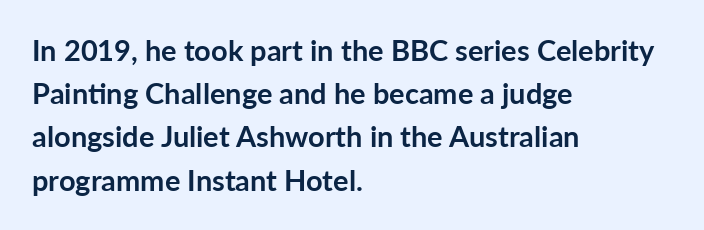
The image shows 29 px semibold sans-serif type, upright; set left-aligned, normal line spacing (1.49x), normal letter spacing, not underlined; low stroke contrast and a medium x-height.
